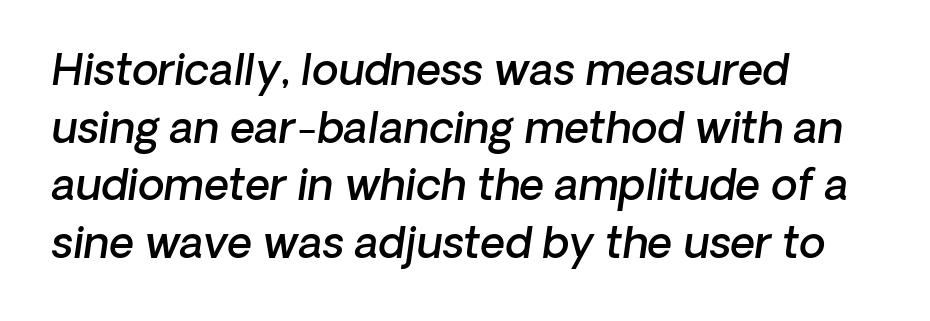
{"italic": "yes", "lean": "right", "slant_degrees": 8, "bold": "semi", "weight": "semibold", "width": "normal", "stroke_contrast": "low", "x_height": "medium", "monospaced": "no", "underline": "no", "align": "left", "line_spacing": "normal", "line_spacing_ratio": 1.34, "letter_spacing": "normal", "letter_spacing_em": 0.0, "glyph_px": 43}
